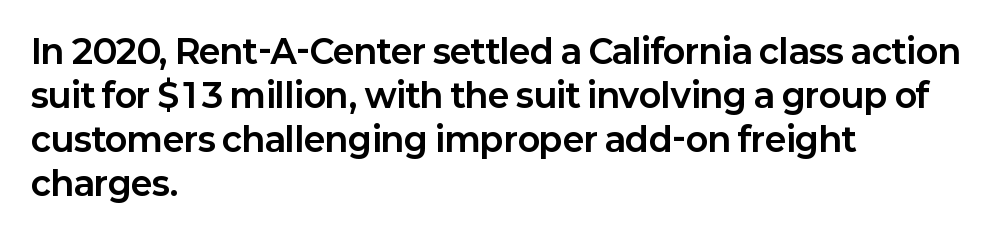
Do the characters align in a grid? No, the font is proportional. In terms of letterform style, serifs are entirely absent. The face used here has the dense, thick strokes of a bold. The rendering keeps characters at their native spacing.
